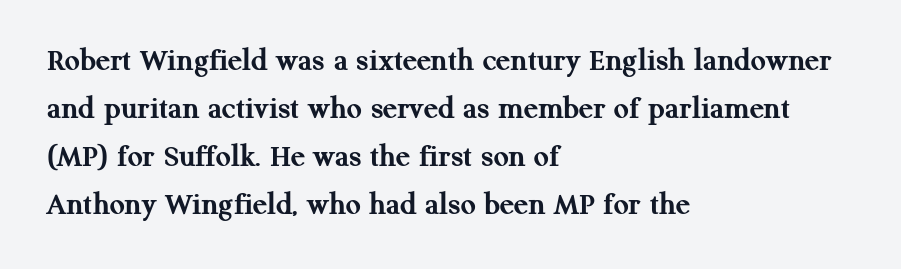
{"serif": "yes", "italic": "no", "bold": "yes", "weight": "semibold", "width": "normal", "stroke_contrast": "medium", "x_height": "medium", "monospaced": "no", "underline": "no", "align": "left", "line_spacing": "normal", "line_spacing_ratio": 1.45, "letter_spacing": "normal", "letter_spacing_em": 0.0, "glyph_px": 33}
